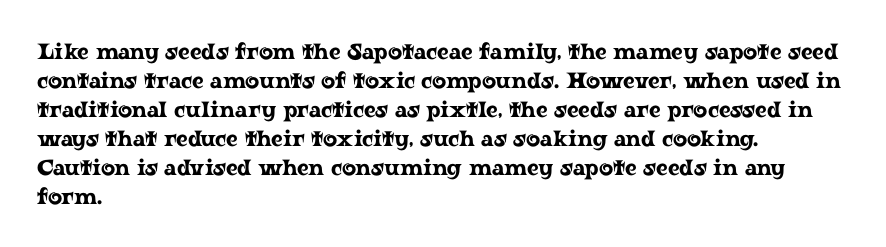
Q: Is the text italic (slanted)? A: No, it is upright.
Q: Is the text underlined? A: No.
Q: How is the paragraph aligned? A: Left-aligned.
Q: Is the spacing between letters normal or unusually wide? A: Normal.
Q: Is the spacing between lines tight, normal or loose? A: Normal.
